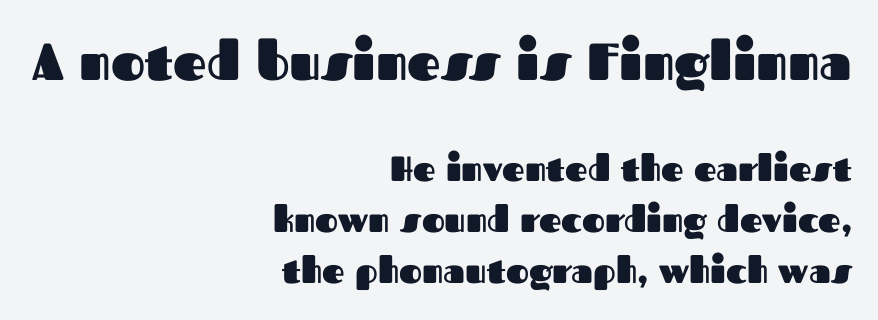
Q: Is the text bold? A: Yes.
Q: Is the text italic (slanted)? A: No, it is upright.
Q: Is the typeface a serif or a sans-serif typeface? A: Sans-serif.
Q: Is the text underlined? A: No.
Q: How is the paragraph aligned? A: Right-aligned.
Q: Is the spacing between letters normal or unusually wide? A: Normal.
Q: Is the spacing between lines tight, normal or loose? A: Normal.
Q: Which block of text is set in a larger size, the first (top) or the second (bottom)? A: The first (top) one.
Q: Width (condensed, normal, or wide)? A: Normal.
Q: Stroke contrast? A: Medium.
Q: x-height? A: Medium.
Q: Monospaced? A: No.
